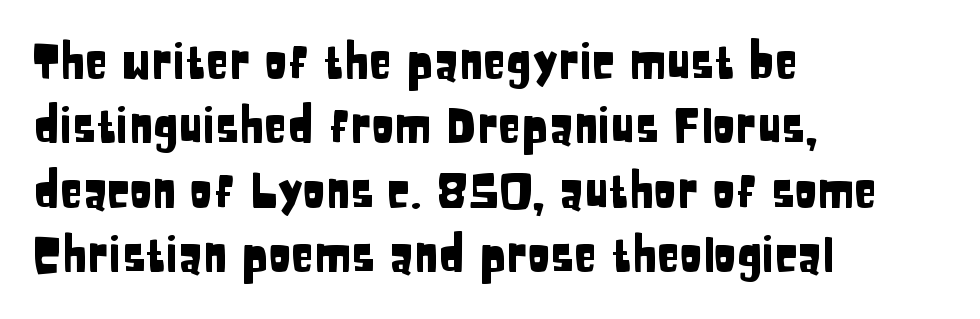
The image shows 47 px condensed sans-serif type, upright; set left-aligned, normal line spacing (1.37x), normal letter spacing, not underlined; low stroke contrast and a large x-height.
